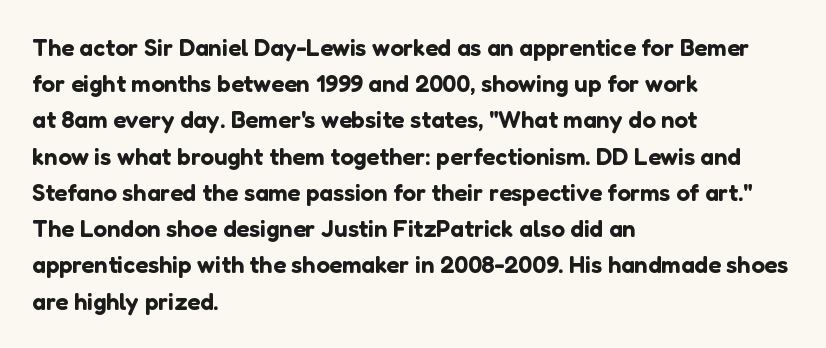
The image shows 24 px text type, upright; set left-aligned, normal line spacing (1.51x), normal letter spacing, not underlined.
